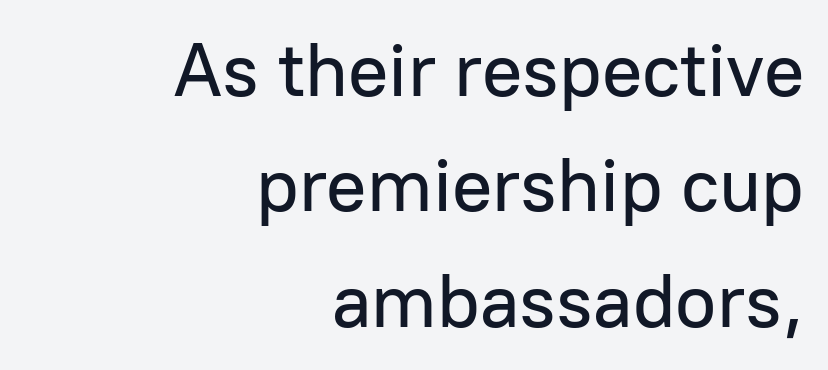
Q: Is the text italic (slanted)? A: No, it is upright.
Q: Is the typeface a serif or a sans-serif typeface? A: Sans-serif.
Q: Is the text underlined? A: No.
Q: How is the paragraph aligned? A: Right-aligned.
Q: Is the spacing between letters normal or unusually wide? A: Normal.
Q: Is the spacing between lines tight, normal or loose? A: Normal.
Q: Width (condensed, normal, or wide)? A: Normal.
Q: Stroke contrast? A: Low.
Q: x-height? A: Medium.
Q: Monospaced? A: No.
